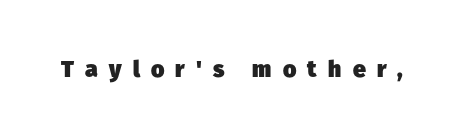
The image shows 23 px bold type; set unusually wide letter spacing (+0.49 em), not underlined.
